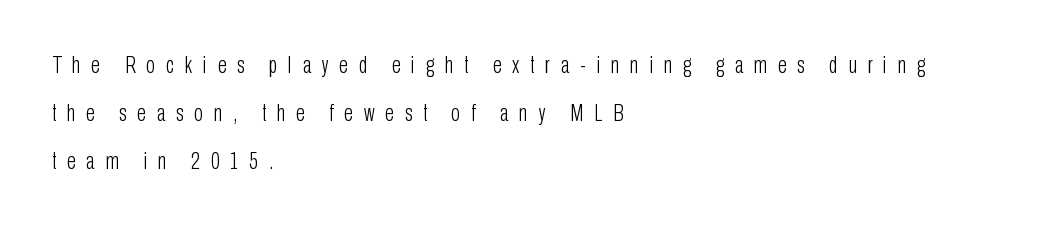
{"italic": "no", "bold": "no", "underline": "no", "align": "left", "line_spacing": "loose", "line_spacing_ratio": 2.08, "letter_spacing": "wide", "letter_spacing_em": 0.47, "glyph_px": 23}
